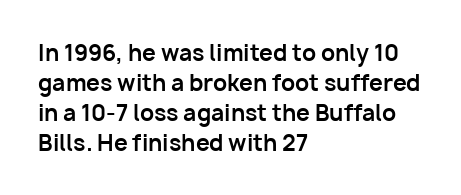
Italic: no, the glyphs are upright roman. Standard letterfit; no display-style spreading of the glyphs. Glance below the letters and you will spot only blank space. Its strokes are broad and dark, the hallmark of bold type.
